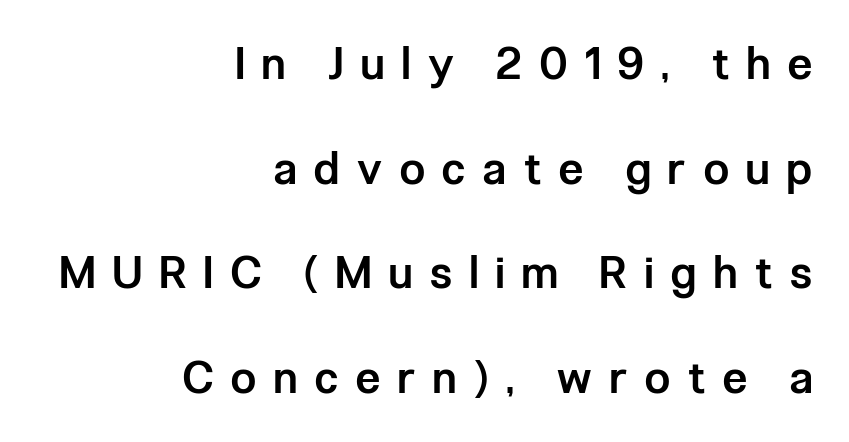
Proportional: the letters do not fall into vertical columns. One-word summary of the alignment: right. The sample has been set in demibold, a notch under bold. Posture: straight, roman, zero tilt. Any mark beneath the type? The region is blank.
